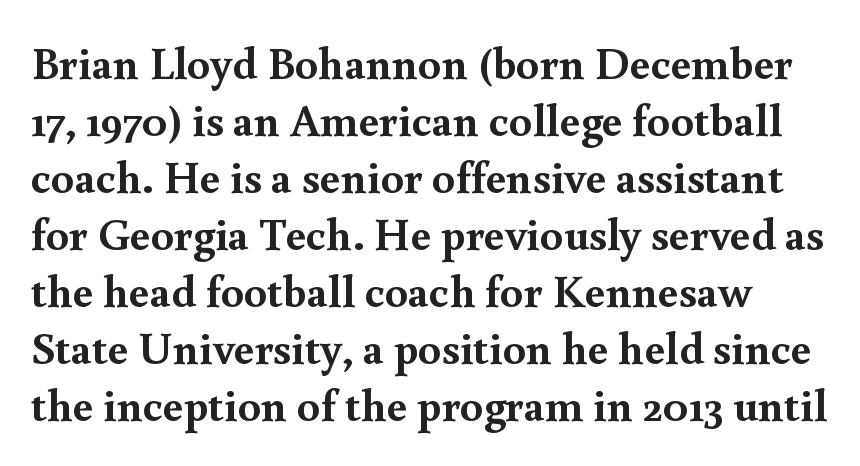
{"serif": "yes", "italic": "no", "bold": "yes", "weight": "semibold", "width": "normal", "x_height": "small", "monospaced": "no", "underline": "no", "line_spacing_ratio": 1.24, "letter_spacing": "normal", "letter_spacing_em": 0.0, "glyph_px": 46}
